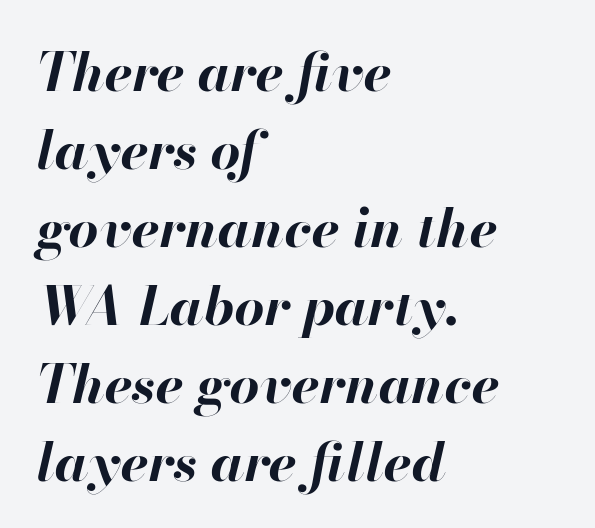
Q: Is the text bold? A: Yes.
Q: Is the text italic (slanted)? A: Yes, it leans right by about 13 degrees.
Q: Is the text underlined? A: No.
Q: How is the paragraph aligned? A: Left-aligned.
Q: Is the spacing between letters normal or unusually wide? A: Normal.
Q: Is the spacing between lines tight, normal or loose? A: Normal.
Q: Width (condensed, normal, or wide)? A: Normal.
Q: Stroke contrast? A: High.
Q: x-height? A: Small.
Q: Monospaced? A: No.
